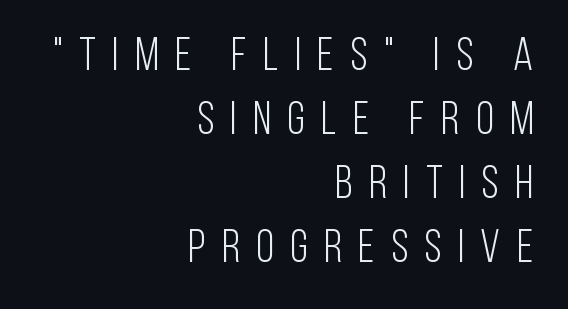
The image shows 46 px light, condensed sans-serif type, upright; set right-aligned, normal line spacing (1.39x), unusually wide letter spacing (+0.36 em), not underlined; low stroke contrast and a large x-height.
